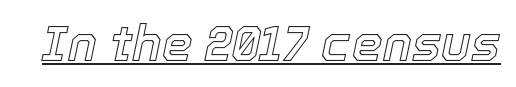
The image shows 49 px text type, italic (leaning right); set normal letter spacing, underlined; a medium x-height.
